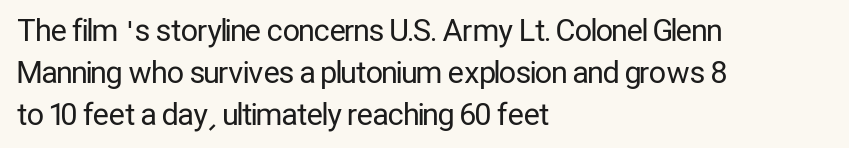
{"serif": "no", "italic": "no", "bold": "no", "weight": "regular", "width": "condensed", "stroke_contrast": "low", "x_height": "medium", "monospaced": "no", "underline": "no", "align": "left", "line_spacing": "normal", "line_spacing_ratio": 1.4, "letter_spacing": "normal", "letter_spacing_em": 0.0, "glyph_px": 30}
